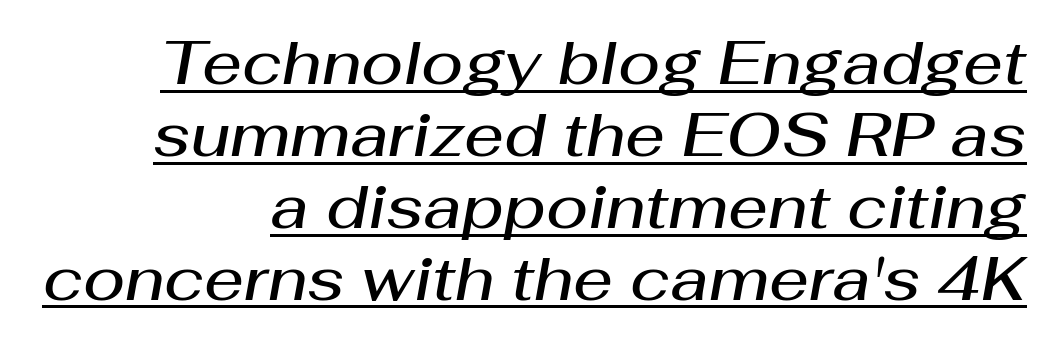
These lines are set flush right with a ragged left edge. The face used here is proportionally spaced, like ordinary book or web type. Students, this is semibold: more ink than regular, less than bold. You can tell it's italic because the verticals aren't actually vertical.
